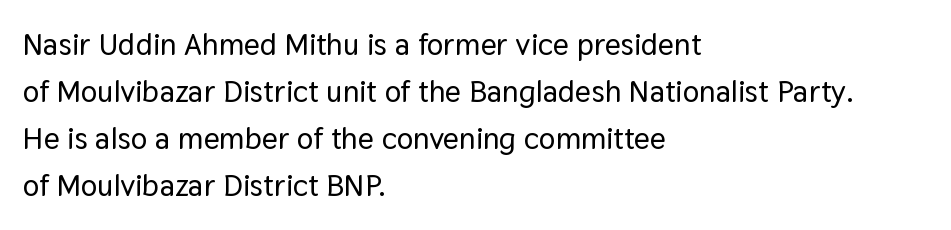
Q: Is the text italic (slanted)? A: No, it is upright.
Q: Is the typeface a serif or a sans-serif typeface? A: Sans-serif.
Q: Is the text underlined? A: No.
Q: How is the paragraph aligned? A: Left-aligned.
Q: Is the spacing between letters normal or unusually wide? A: Normal.
Q: Is the spacing between lines tight, normal or loose? A: Normal.
Q: Width (condensed, normal, or wide)? A: Normal.
Q: Stroke contrast? A: Low.
Q: x-height? A: Medium.
Q: Monospaced? A: No.
